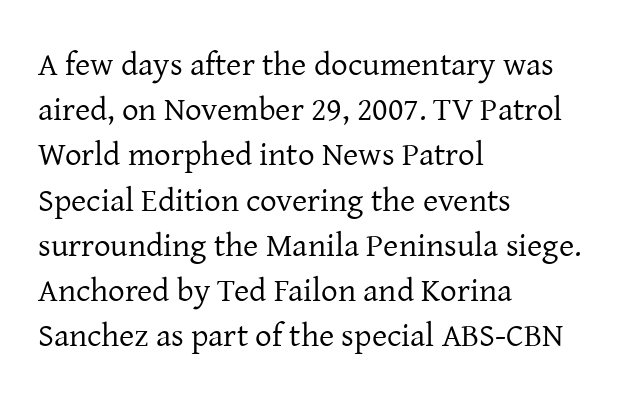
The type is set solid horizontally, with unmodified tracking. It's the straight-up-and-down kind of type. The weight tops out at a normal text grade. Evenly set lines give the paragraph a standard silhouette. These lines are rendered in a variable-pitch font.
